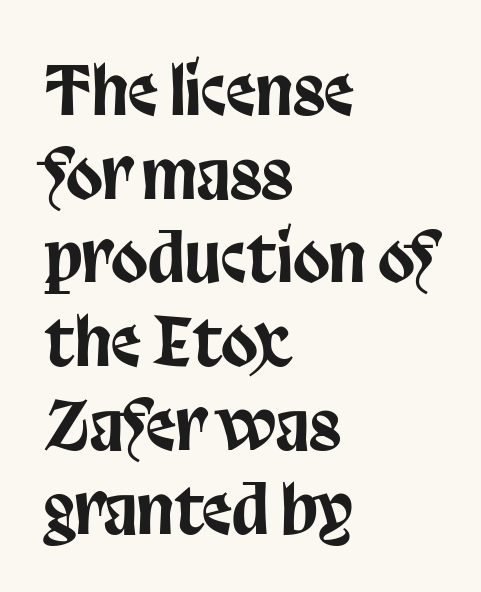
Serifs: no, the terminals of the letterforms are clean. The type sits square on the baseline with zero lean. This rendering features lettering with no underline. The rendering uses a moderate line-height, typical for paragraphs. These lines are set flush left with a ragged right edge. Nobody touched the tracking dial on this one.
